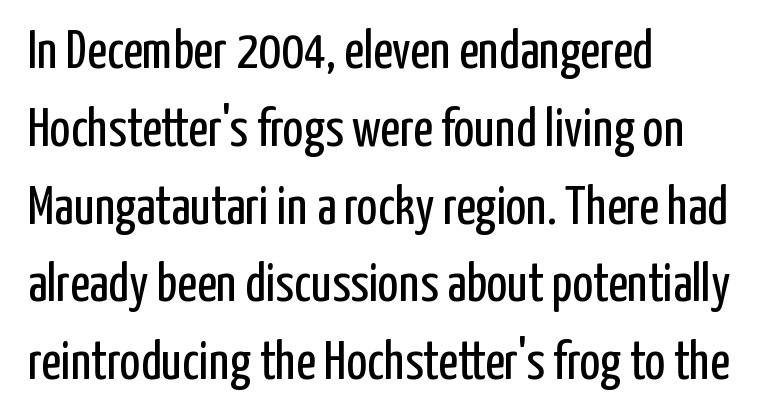
Q: Is the text bold? A: No.
Q: Is the text italic (slanted)? A: No, it is upright.
Q: Is the typeface a serif or a sans-serif typeface? A: Sans-serif.
Q: Is the text underlined? A: No.
Q: How is the paragraph aligned? A: Left-aligned.
Q: Is the spacing between letters normal or unusually wide? A: Normal.
Q: Is the spacing between lines tight, normal or loose? A: Normal.
Q: Width (condensed, normal, or wide)? A: Condensed.
Q: Stroke contrast? A: Low.
Q: x-height? A: Medium.
Q: Monospaced? A: No.
